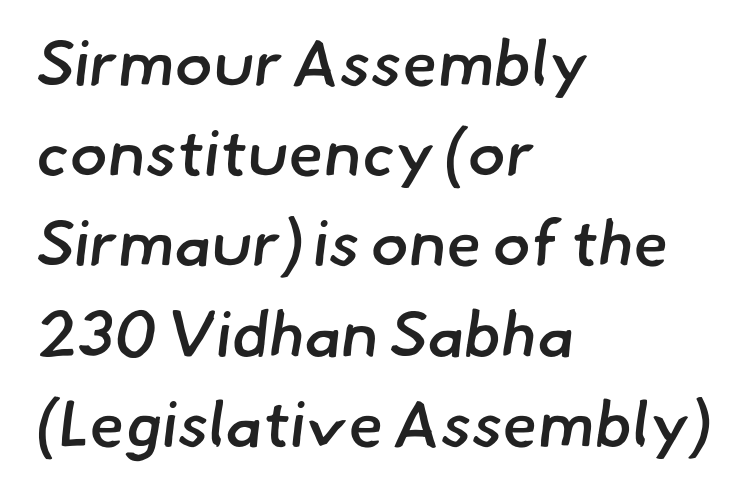
Q: Is the text bold? A: Semi-bold.
Q: Is the typeface a serif or a sans-serif typeface? A: Sans-serif.
Q: Is the text underlined? A: No.
Q: How is the paragraph aligned? A: Left-aligned.
Q: Is the spacing between letters normal or unusually wide? A: Normal.
Q: Is the spacing between lines tight, normal or loose? A: Normal.
Q: Width (condensed, normal, or wide)? A: Normal.
Q: Stroke contrast? A: Low.
Q: x-height? A: Small.
Q: Monospaced? A: No.
